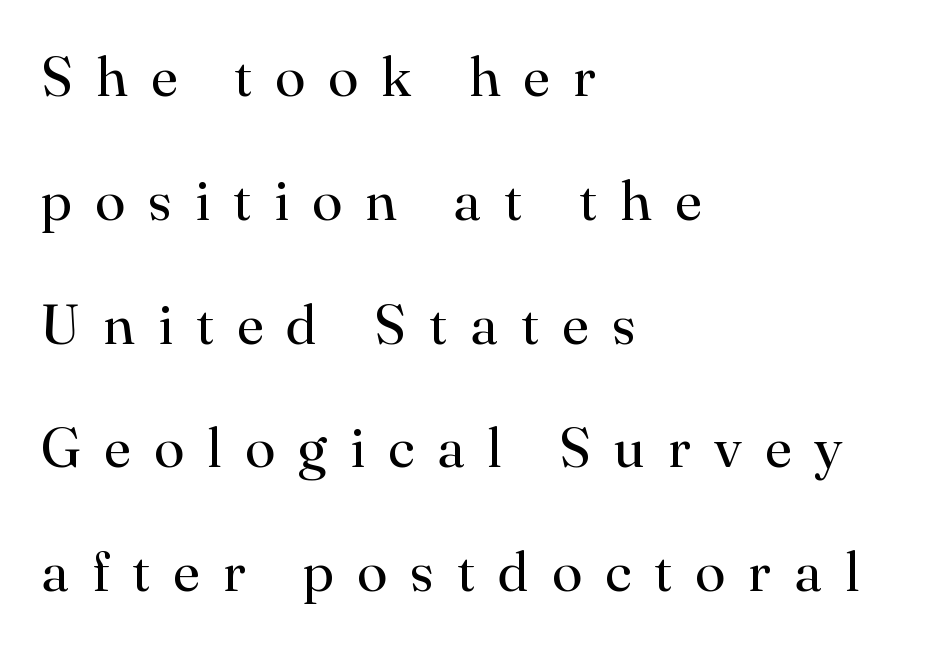
The image shows 56 px regular-weight serif type, upright; set left-aligned, loose line spacing (2.21x), unusually wide letter spacing (+0.41 em), not underlined; high stroke contrast and a small x-height.
